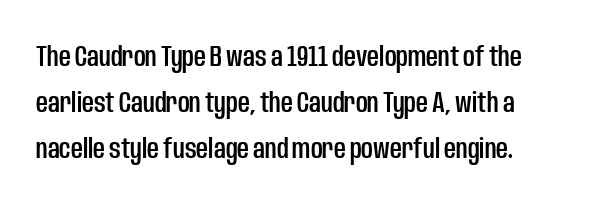
The image shows 29 px condensed sans-serif type, upright; set normal line spacing (1.59x), normal letter spacing, not underlined; low stroke contrast and a large x-height.
